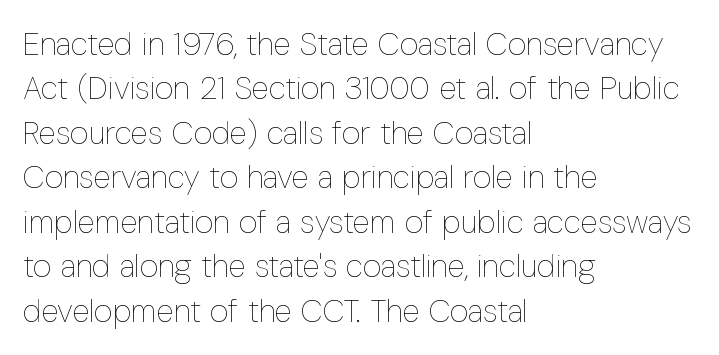
{"italic": "no", "bold": "no", "weight": "thin", "width": "condensed", "stroke_contrast": "low", "x_height": "medium", "monospaced": "no", "underline": "no", "align": "left", "line_spacing": "normal", "line_spacing_ratio": 1.39, "letter_spacing": "normal", "letter_spacing_em": 0.0, "glyph_px": 32}
